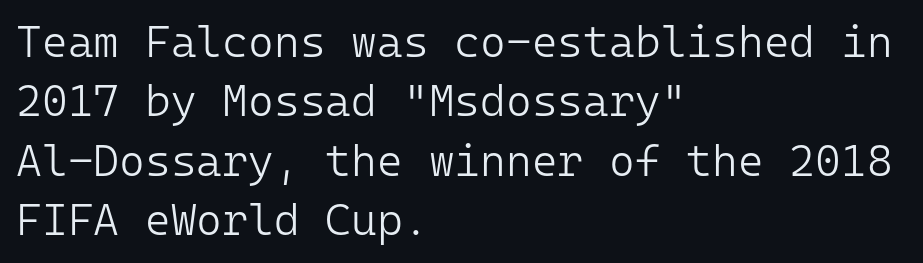
Q: Is the text bold? A: No.
Q: Is the text italic (slanted)? A: No, it is upright.
Q: Is the typeface a serif or a sans-serif typeface? A: Sans-serif.
Q: Is the text underlined? A: No.
Q: How is the paragraph aligned? A: Left-aligned.
Q: Is the spacing between letters normal or unusually wide? A: Normal.
Q: Is the spacing between lines tight, normal or loose? A: Normal.
Q: Width (condensed, normal, or wide)? A: Normal.
Q: Stroke contrast? A: Low.
Q: x-height? A: Medium.
Q: Monospaced? A: Yes.
